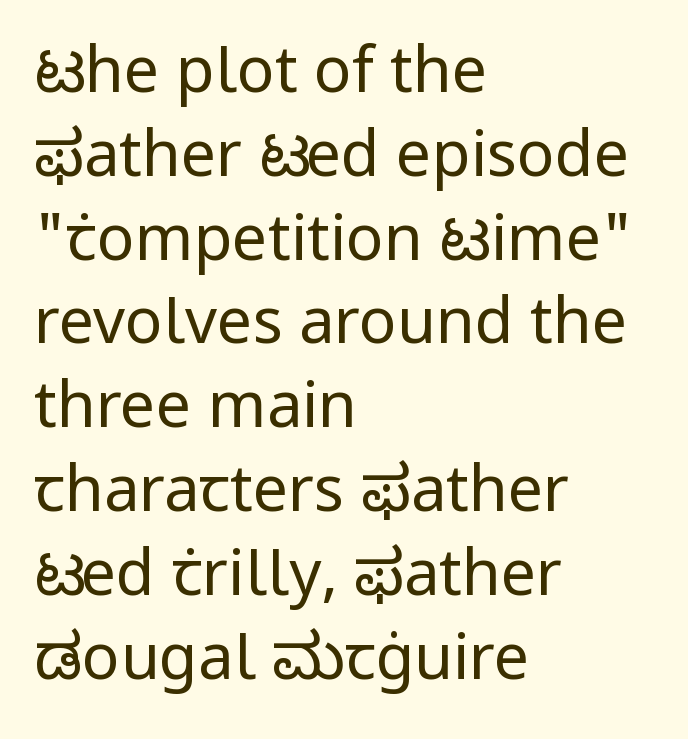
{"serif": "no", "italic": "no", "bold": "no", "weight": "regular", "width": "normal", "stroke_contrast": "low", "x_height": "medium", "monospaced": "no", "underline": "no", "align": "left", "line_spacing": "normal", "line_spacing_ratio": 1.33, "letter_spacing": "normal", "letter_spacing_em": 0.0, "glyph_px": 63}
